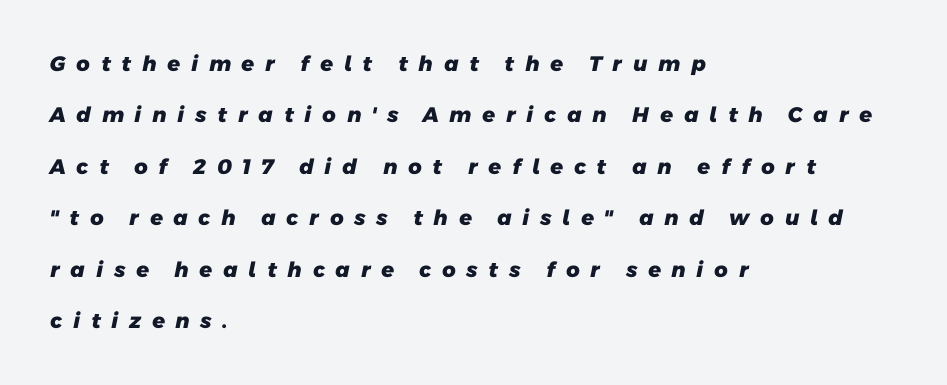
{"bold": "yes", "underline": "no", "align": "left", "line_spacing": "loose", "line_spacing_ratio": 2.45, "letter_spacing": "wide", "letter_spacing_em": 0.48, "glyph_px": 21}
